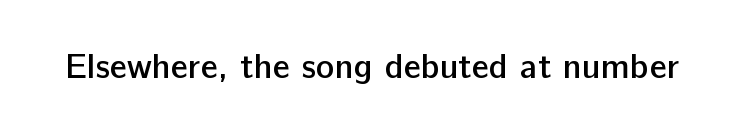
Here the designer chose a conventional face with non-uniform glyph widths. Standard letterfit; no display-style spreading of the glyphs. This is sans-serif lettering, the kind often seen on screens and signage. Moderately thickened strokes mark this as semibold type.
